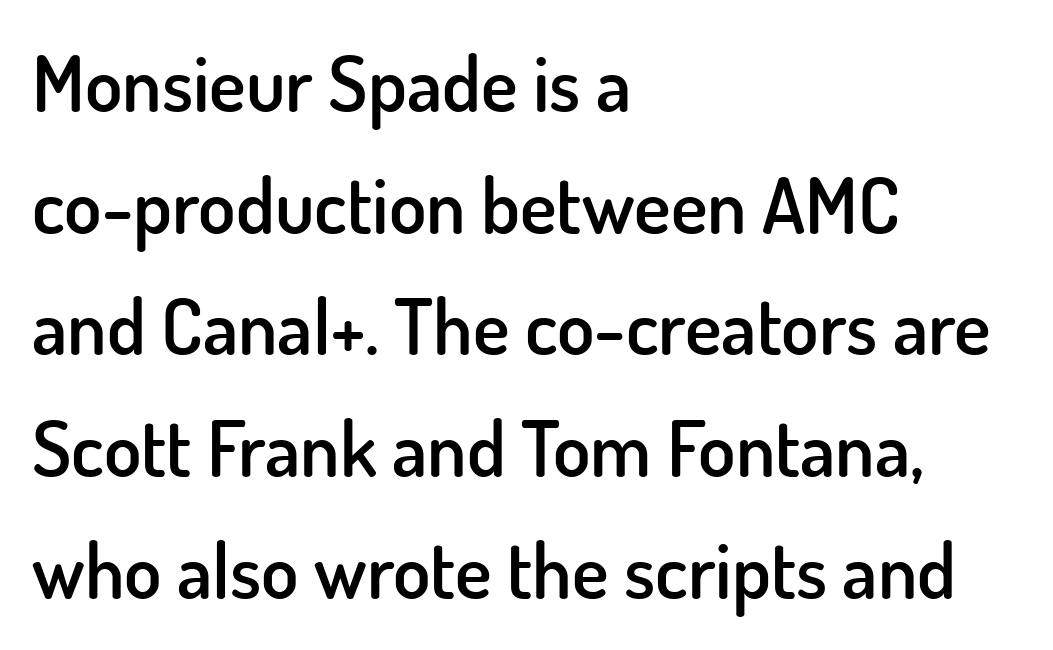
The image shows 77 px semibold sans-serif type, upright; set left-aligned, normal line spacing (1.58x), normal letter spacing, not underlined; low stroke contrast and a small x-height.
